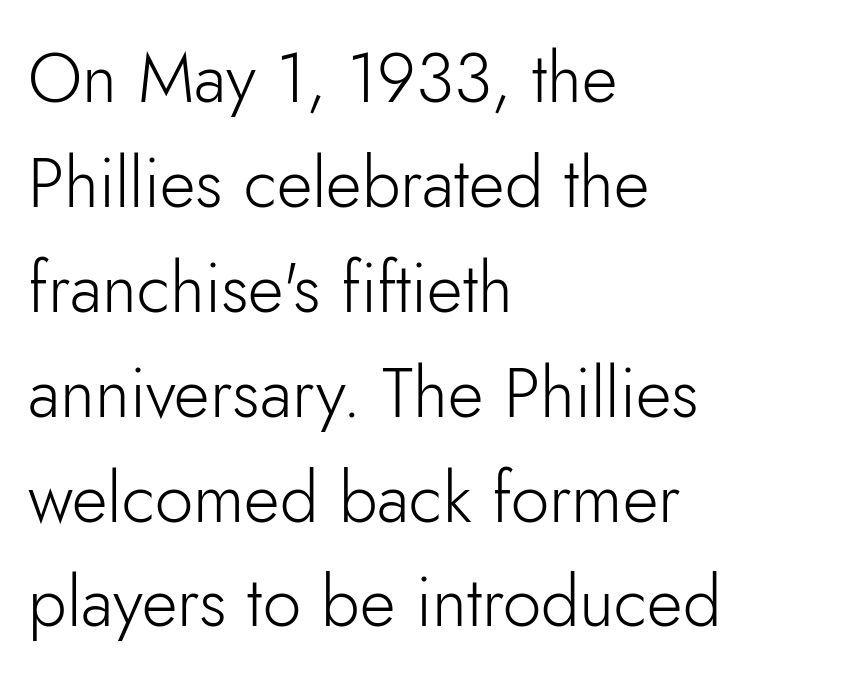
The image shows 69 px light sans-serif type, upright; set left-aligned, normal line spacing (1.52x), normal letter spacing, not underlined; low stroke contrast and a small x-height.
